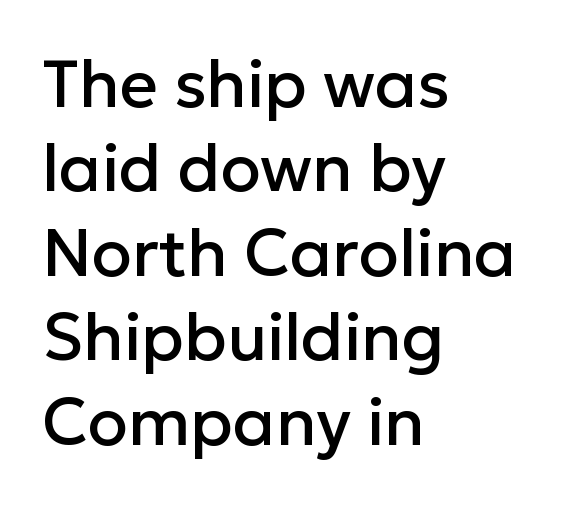
Successive baselines arrive at the customary interval. The line texture is even and compact thanks to regular tracking. Typographically, this falls in the sans-serif category. Varying glyph widths throughout — classic text-font behaviour. The foot of each line stays bare and open. Leftover space on each line is placed entirely after the last word.
